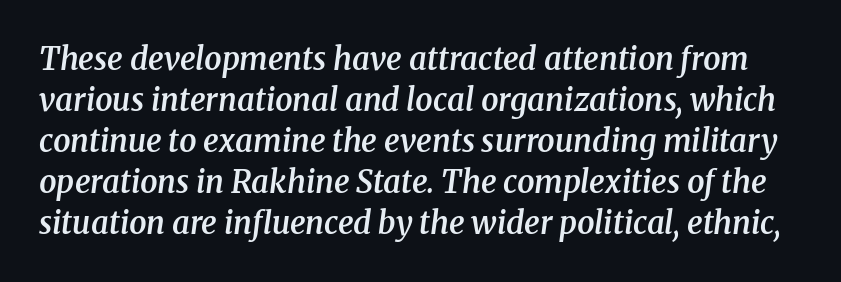
{"serif": "yes", "italic": "yes", "lean": "right", "slant_degrees": 8, "bold": "semi", "weight": "semibold", "width": "normal", "stroke_contrast": "medium", "x_height": "medium", "monospaced": "no", "underline": "no", "line_spacing": "normal", "line_spacing_ratio": 1.32, "letter_spacing": "normal", "letter_spacing_em": 0.0, "glyph_px": 31}
